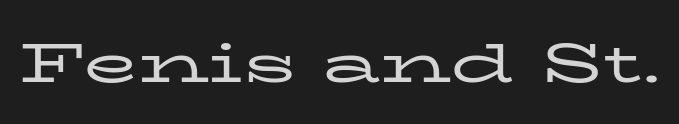
Serif or sans? Serif — the stroke terminals have little feet. The letters stand upright; this is a roman face. Is the letter spacing exaggerated? No — it looks like the ordinary default. Think of a printed novel: that variable character pitch is what you see here. Beneath every word, the page is bare. The strokes are not fattened; the text isn't bold.
